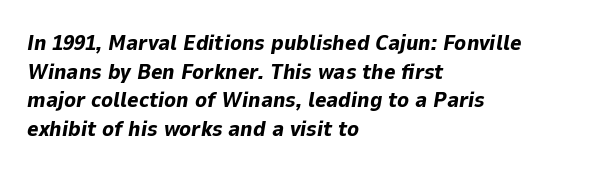
Q: Is the text bold? A: Yes.
Q: Is the text italic (slanted)? A: Yes, it leans right by about 9 degrees.
Q: Is the text underlined? A: No.
Q: How is the paragraph aligned? A: Left-aligned.
Q: Is the spacing between letters normal or unusually wide? A: Normal.
Q: Is the spacing between lines tight, normal or loose? A: Normal.
